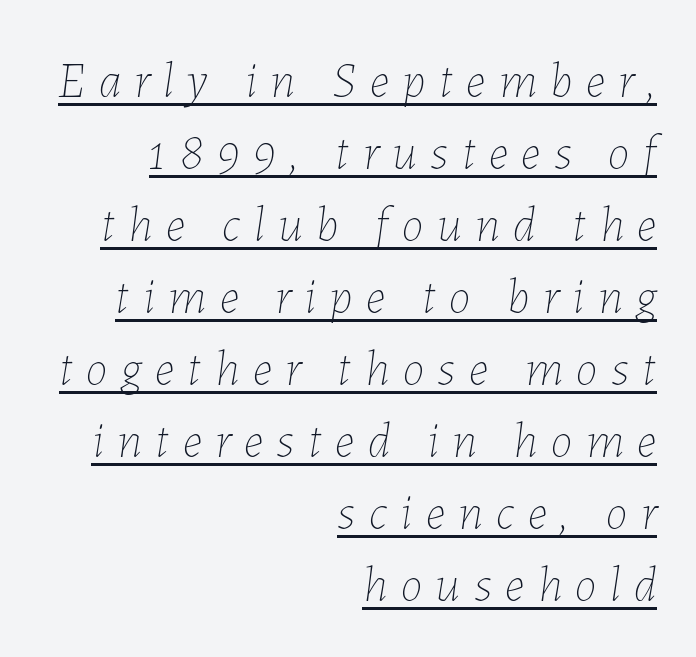
{"italic": "yes", "lean": "right", "slant_degrees": 7, "bold": "no", "weight": "thin", "width": "normal", "stroke_contrast": "low", "x_height": "medium", "monospaced": "no", "underline": "yes", "align": "right", "line_spacing": "normal", "line_spacing_ratio": 1.47, "letter_spacing": "wide", "letter_spacing_em": 0.28, "glyph_px": 49}
